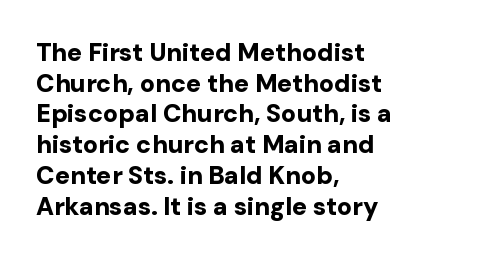
{"italic": "no", "bold": "yes", "underline": "no", "align": "left", "line_spacing_ratio": 1.23, "letter_spacing": "normal", "letter_spacing_em": 0.0, "glyph_px": 25}
